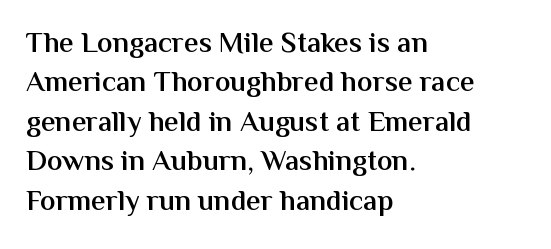
Q: Is the text bold? A: Semi-bold.
Q: Is the text italic (slanted)? A: No, it is upright.
Q: Is the typeface a serif or a sans-serif typeface? A: Sans-serif.
Q: Is the text underlined? A: No.
Q: How is the paragraph aligned? A: Left-aligned.
Q: Is the spacing between letters normal or unusually wide? A: Normal.
Q: Is the spacing between lines tight, normal or loose? A: Normal.
Q: Width (condensed, normal, or wide)? A: Normal.
Q: Stroke contrast? A: Medium.
Q: x-height? A: Medium.
Q: Monospaced? A: No.
